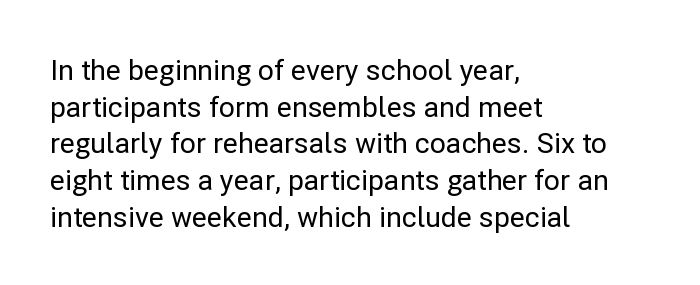
The image shows 28 px sans-serif type, upright; set left-aligned, normal line spacing (1.31x), normal letter spacing, not underlined; low stroke contrast and a medium x-height.
